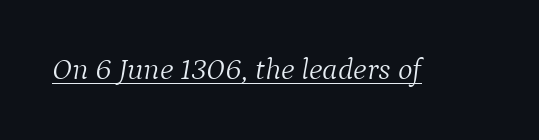
The image shows 31 px light serif type, italic (leaning right); set normal letter spacing, underlined; medium stroke contrast and a medium x-height.
